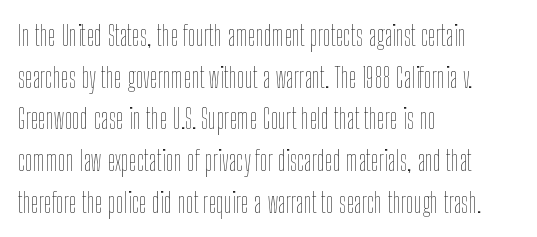
Q: Is the text bold? A: No.
Q: Is the text italic (slanted)? A: No, it is upright.
Q: Is the text underlined? A: No.
Q: How is the paragraph aligned? A: Left-aligned.
Q: Is the spacing between letters normal or unusually wide? A: Normal.
Q: Is the spacing between lines tight, normal or loose? A: Normal.
Q: Width (condensed, normal, or wide)? A: Condensed.
Q: Stroke contrast? A: Low.
Q: x-height? A: Medium.
Q: Monospaced? A: No.
